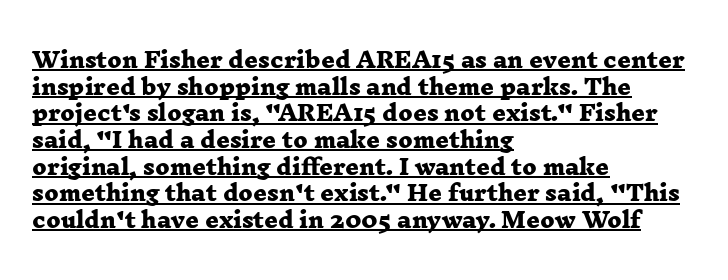
{"bold": "yes", "underline": "yes", "align": "left", "line_spacing": "normal", "line_spacing_ratio": 1.27, "letter_spacing": "normal", "letter_spacing_em": 0.0, "glyph_px": 21}
